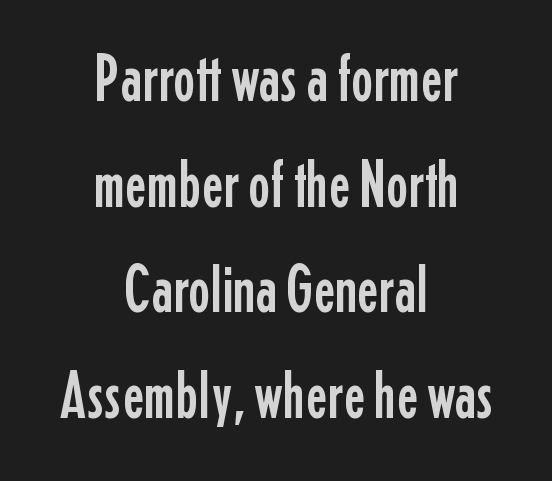
Q: Is the text italic (slanted)? A: No, it is upright.
Q: Is the typeface a serif or a sans-serif typeface? A: Sans-serif.
Q: Is the text underlined? A: No.
Q: How is the paragraph aligned? A: Centered.
Q: Is the spacing between letters normal or unusually wide? A: Normal.
Q: Is the spacing between lines tight, normal or loose? A: Normal.
Q: Width (condensed, normal, or wide)? A: Condensed.
Q: Stroke contrast? A: Low.
Q: x-height? A: Medium.
Q: Monospaced? A: No.
